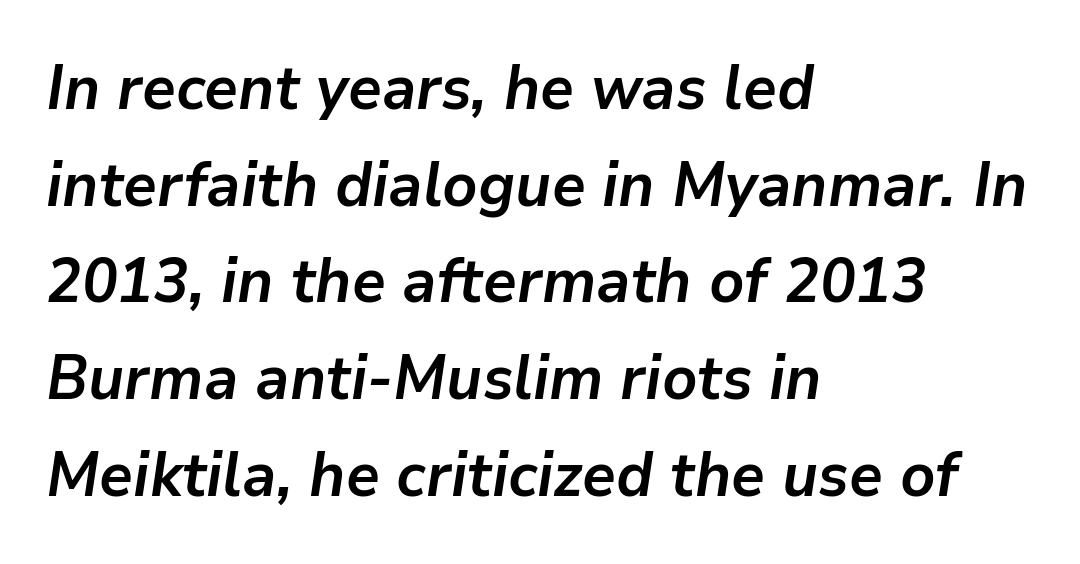
Q: Is the text bold? A: Yes.
Q: Is the text italic (slanted)? A: Yes, it leans right by about 9 degrees.
Q: Is the text underlined? A: No.
Q: How is the paragraph aligned? A: Left-aligned.
Q: Is the spacing between letters normal or unusually wide? A: Normal.
Q: Is the spacing between lines tight, normal or loose? A: Normal.
Q: Width (condensed, normal, or wide)? A: Normal.
Q: Stroke contrast? A: Low.
Q: x-height? A: Medium.
Q: Monospaced? A: No.
